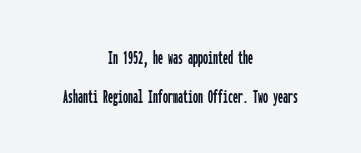
{"italic": "no", "underline": "no", "align": "center", "line_spacing": "loose", "line_spacing_ratio": 1.95, "letter_spacing": "normal", "letter_spacing_em": 0.0, "glyph_px": 20}
